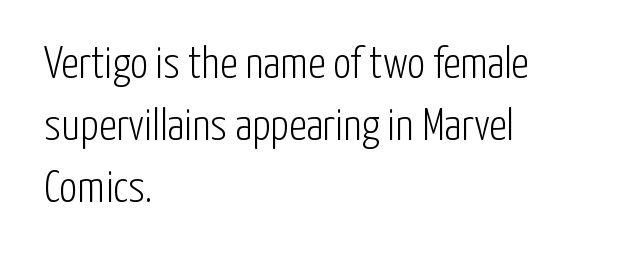
{"serif": "no", "italic": "no", "bold": "no", "weight": "light", "width": "condensed", "stroke_contrast": "low", "x_height": "medium", "monospaced": "no", "underline": "no", "align": "left", "line_spacing": "normal", "line_spacing_ratio": 1.38, "letter_spacing": "normal", "letter_spacing_em": 0.0, "glyph_px": 45}
